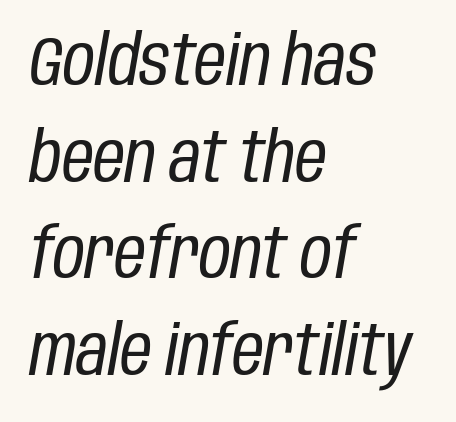
Just letters on the line, the space beneath them empty. The face used here is rendered with its standard letterfit. Unbolded letterforms with no extra heft. Left-aligned paragraph, ragged on the right.
